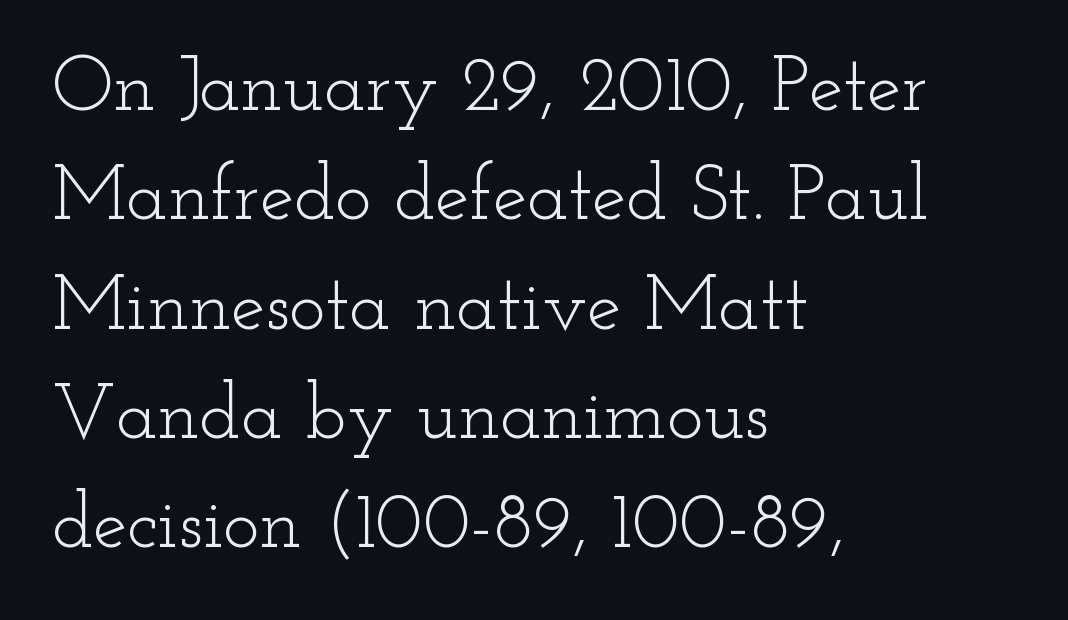
The image shows 77 px light, wide serif type, upright; set left-aligned, normal line spacing (1.42x), normal letter spacing, not underlined; low stroke contrast and a small x-height.
